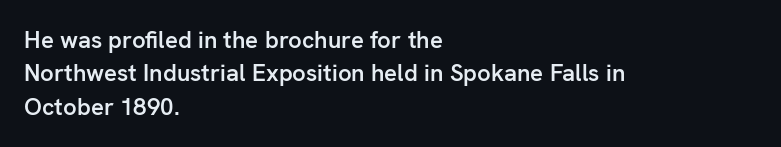
{"italic": "no", "bold": "semi", "underline": "no", "align": "left", "line_spacing": "normal", "line_spacing_ratio": 1.39, "letter_spacing": "normal", "letter_spacing_em": 0.0, "glyph_px": 24}
